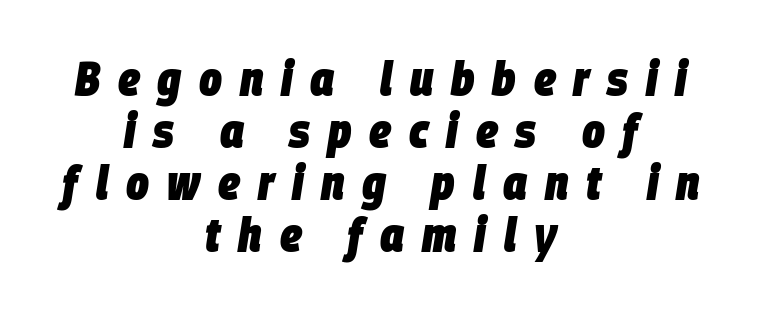
The string is rendered with underlining switched off. Teacher's note: observe the equal gaps on both sides — that is centered alignment. Quick note: italic. Look at the tracking — it's clearly loosened, letters drifting apart.
